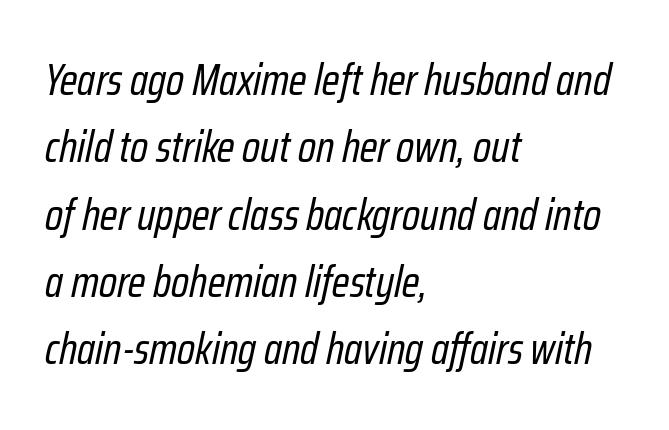
A typesetter would call this proportional, since set widths differ per character. Is the block centered? No — it sits flush against the left margin. Italic: yes, the glyphs are oblique. Tracking value appears to be zero — textbook default spacing.
